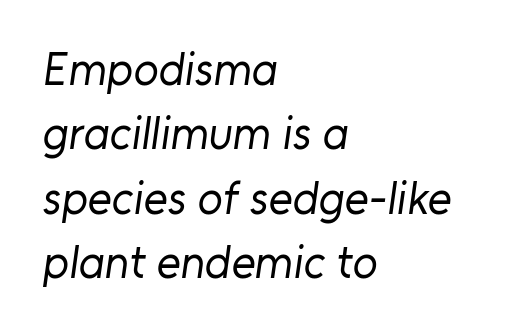
The image shows 46 px regular-weight sans-serif type; set left-aligned, normal line spacing (1.4x), normal letter spacing, not underlined; low stroke contrast and a medium x-height.
